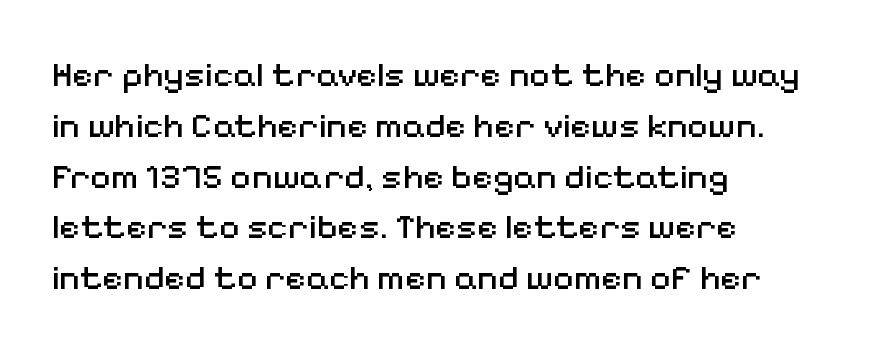
The image shows 36 px regular-weight sans-serif type, upright; set left-aligned, normal line spacing (1.41x), normal letter spacing, not underlined; medium stroke contrast and a medium x-height.
